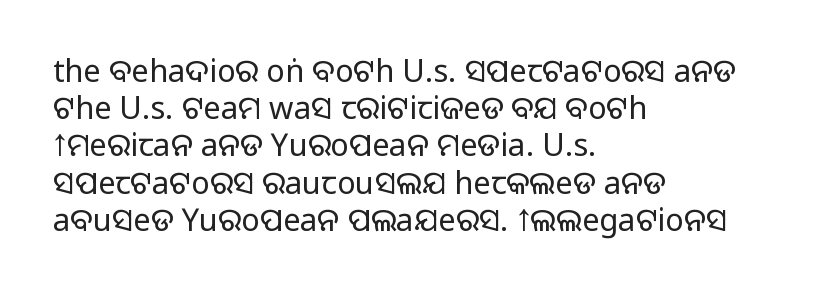
Q: Is the text bold? A: No.
Q: Is the text italic (slanted)? A: No, it is upright.
Q: Is the typeface a serif or a sans-serif typeface? A: Sans-serif.
Q: Is the text underlined? A: No.
Q: How is the paragraph aligned? A: Left-aligned.
Q: Is the spacing between letters normal or unusually wide? A: Normal.
Q: Width (condensed, normal, or wide)? A: Normal.
Q: Stroke contrast? A: Low.
Q: x-height? A: Large.
Q: Monospaced? A: No.
